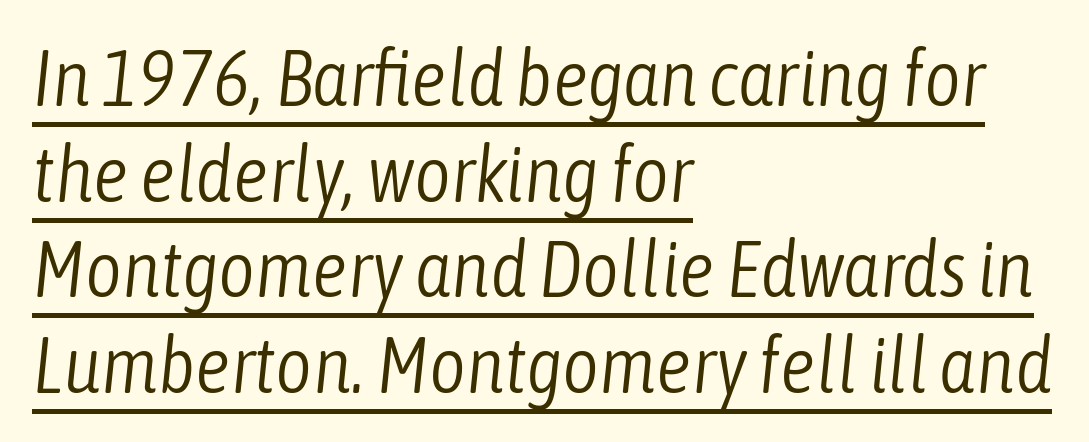
The lines in this sample share a left origin and differ only in where they stop. Do the characters align in a grid? No, the font is proportional. Think standard paragraph weight, or any step lighter than that. The axis of the letterforms is tilted away from vertical.
